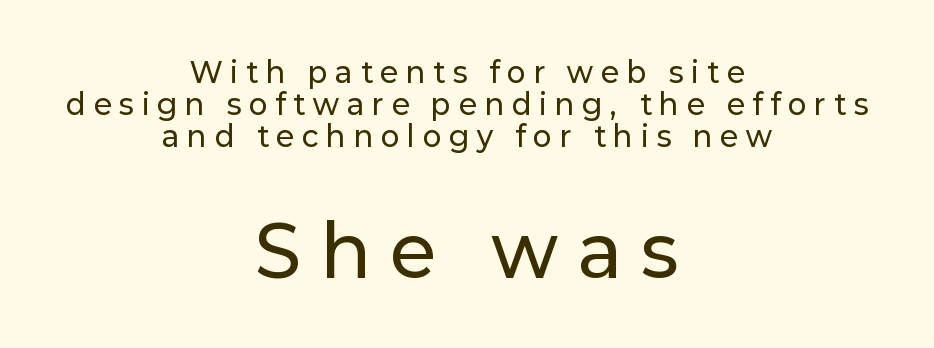
{"serif": "no", "italic": "no", "width": "normal", "stroke_contrast": "low", "x_height": "medium", "monospaced": "no", "underline": "no", "align": "center", "line_spacing": "tight", "line_spacing_ratio": 1.14, "letter_spacing": "wide", "letter_spacing_em": 0.29, "larger_block": "second", "size_ratio": 2.54, "glyph_px": 71}
